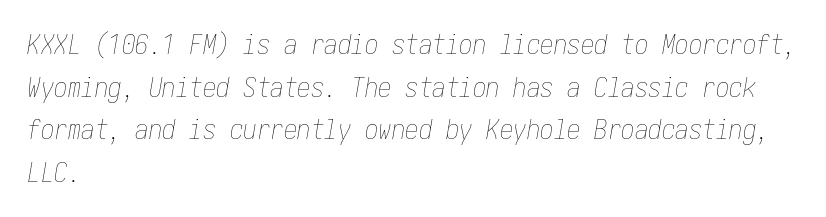
The image shows 27 px text type, italic (leaning right); set left-aligned, normal line spacing (1.58x), normal letter spacing, not underlined.
